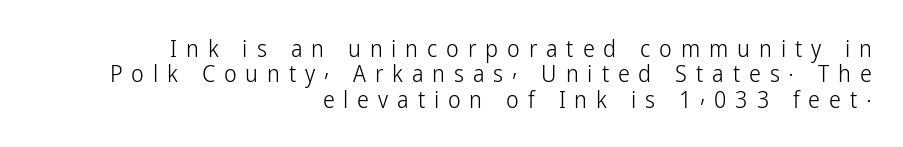
Descenders are the only things crossing below the line. Nope, not italic — everything's standing straight. These lines have a slow, spaced-out rhythm from letter to letter. The lines are quadded right.
